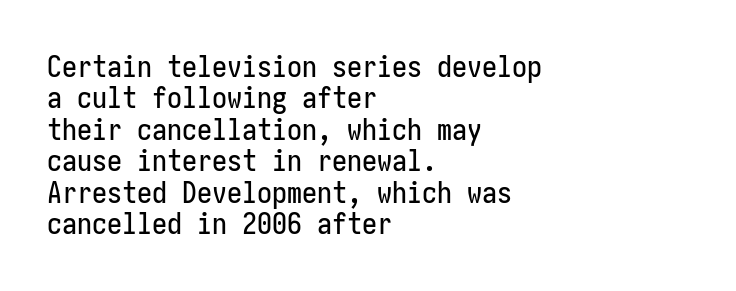
{"serif": "no", "italic": "no", "width": "condensed", "stroke_contrast": "low", "x_height": "medium", "underline": "no", "align": "left", "line_spacing": "tight", "line_spacing_ratio": 1.05, "letter_spacing": "normal", "letter_spacing_em": 0.0, "glyph_px": 30}
